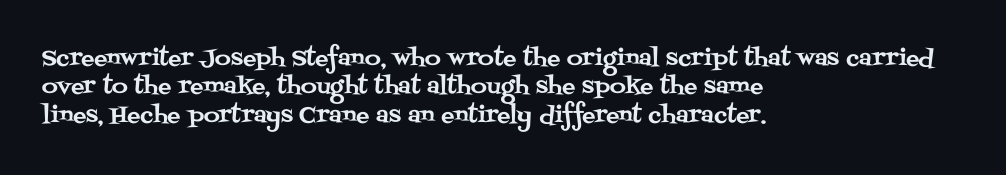
The image shows 22 px text type, upright; set left-aligned, normal line spacing (1.29x), normal letter spacing, not underlined.
